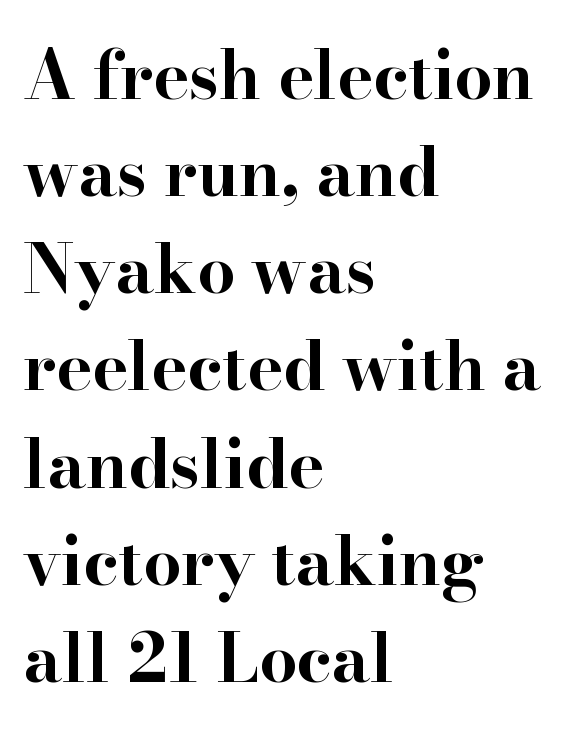
Q: Is the text bold? A: Yes.
Q: Is the text italic (slanted)? A: No, it is upright.
Q: Is the typeface a serif or a sans-serif typeface? A: Serif.
Q: Is the text underlined? A: No.
Q: How is the paragraph aligned? A: Left-aligned.
Q: Is the spacing between letters normal or unusually wide? A: Normal.
Q: Is the spacing between lines tight, normal or loose? A: Normal.
Q: Width (condensed, normal, or wide)? A: Wide.
Q: Stroke contrast? A: High.
Q: x-height? A: Small.
Q: Monospaced? A: No.
